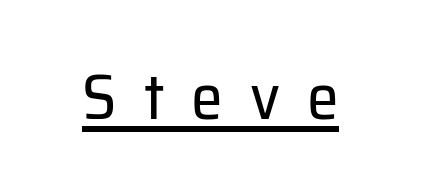
Q: Is the text bold? A: No.
Q: Is the text italic (slanted)? A: No, it is upright.
Q: Is the typeface a serif or a sans-serif typeface? A: Sans-serif.
Q: Is the text underlined? A: Yes.
Q: Is the spacing between letters normal or unusually wide? A: Unusually wide.
Q: Width (condensed, normal, or wide)? A: Normal.
Q: Stroke contrast? A: Low.
Q: x-height? A: Medium.
Q: Monospaced? A: No.
